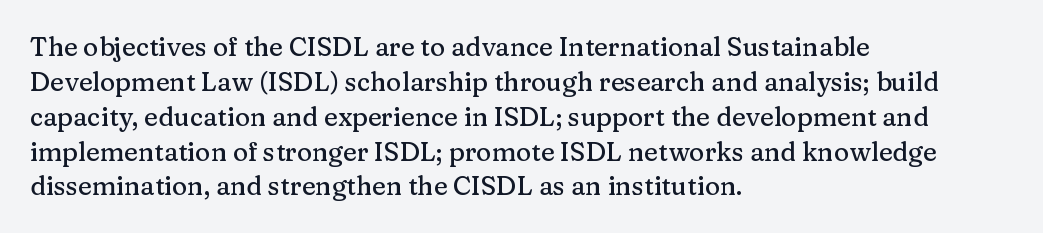
The image shows 26 px text type, upright; set left-aligned, normal line spacing (1.34x), normal letter spacing, not underlined.
